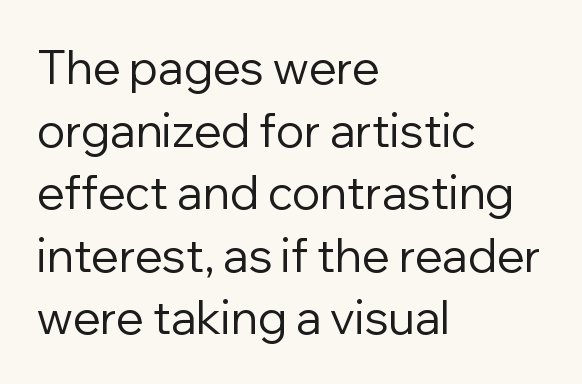
A bare baseline throughout the passage. The letters look calm and open, with moderate or lighter stems. Italic? Not at all — the glyphs are vertical. The passage shown stacks its lines at a standard gap. The rendering uses natural spacing where letterforms have individual widths. The rag falls on the right side of this text block.
